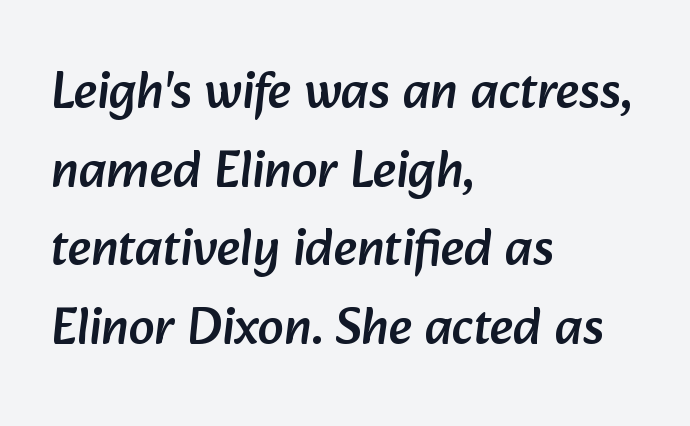
{"serif": "no", "width": "normal", "stroke_contrast": "low", "x_height": "medium", "monospaced": "no", "underline": "no", "align": "left", "line_spacing": "normal", "line_spacing_ratio": 1.51, "letter_spacing": "normal", "letter_spacing_em": 0.0, "glyph_px": 52}
